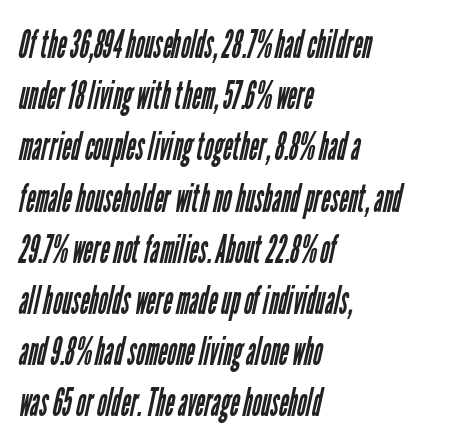
The image shows 40 px regular-weight, condensed sans-serif type; set left-aligned, normal line spacing (1.28x), normal letter spacing, not underlined; low stroke contrast and a medium x-height.
